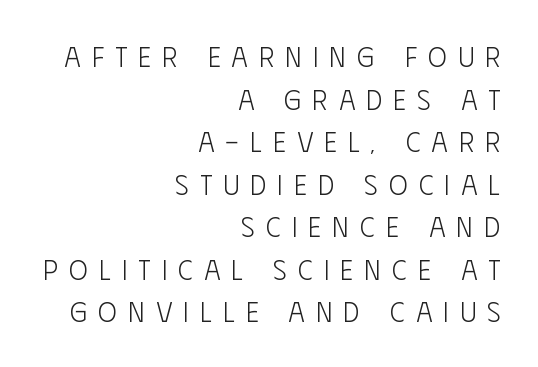
Is this a fixed-width face? No — the glyphs have proportional, varying widths. One glance says typical: line gaps are just what's usual. What kind of face is this? One without serifs — a sans. The paragraph shown leans on its right margin.
